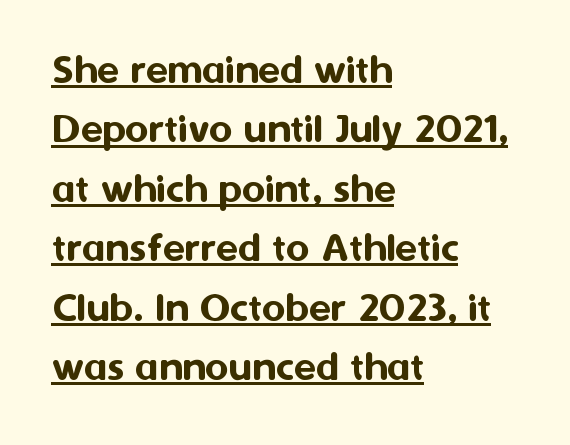
{"serif": "no", "italic": "no", "width": "normal", "stroke_contrast": "medium", "x_height": "medium", "monospaced": "no", "underline": "yes", "align": "left", "line_spacing": "normal", "line_spacing_ratio": 1.32, "letter_spacing": "normal", "letter_spacing_em": 0.0, "glyph_px": 45}
